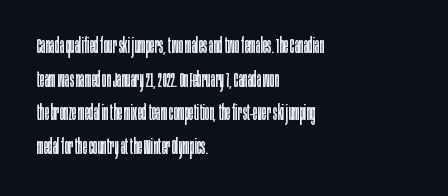
Q: Is the text bold? A: No.
Q: Is the text italic (slanted)? A: No, it is upright.
Q: Is the text underlined? A: No.
Q: How is the paragraph aligned? A: Left-aligned.
Q: Is the spacing between letters normal or unusually wide? A: Normal.
Q: Is the spacing between lines tight, normal or loose? A: Normal.
